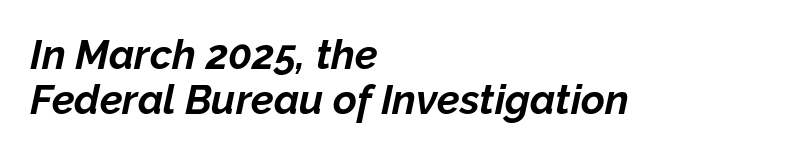
Q: Is the text bold? A: Yes.
Q: Is the text italic (slanted)? A: Yes, it leans right by about 12 degrees.
Q: Is the text underlined? A: No.
Q: How is the paragraph aligned? A: Left-aligned.
Q: Is the spacing between letters normal or unusually wide? A: Normal.
Q: Is the spacing between lines tight, normal or loose? A: Tight.
Q: Width (condensed, normal, or wide)? A: Normal.
Q: Stroke contrast? A: Low.
Q: x-height? A: Medium.
Q: Monospaced? A: No.
